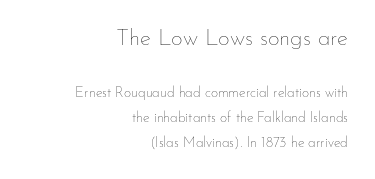
{"italic": "no", "bold": "no", "underline": "no", "align": "right", "line_spacing_ratio": 1.78, "letter_spacing": "normal", "letter_spacing_em": 0.0, "larger_block": "first", "size_ratio": 1.64, "glyph_px": 23}
